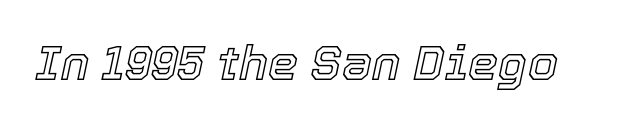
{"italic": "yes", "lean": "right", "slant_degrees": 12, "width": "normal", "x_height": "medium", "monospaced": "no", "underline": "no", "letter_spacing": "normal", "letter_spacing_em": 0.0, "glyph_px": 48}
